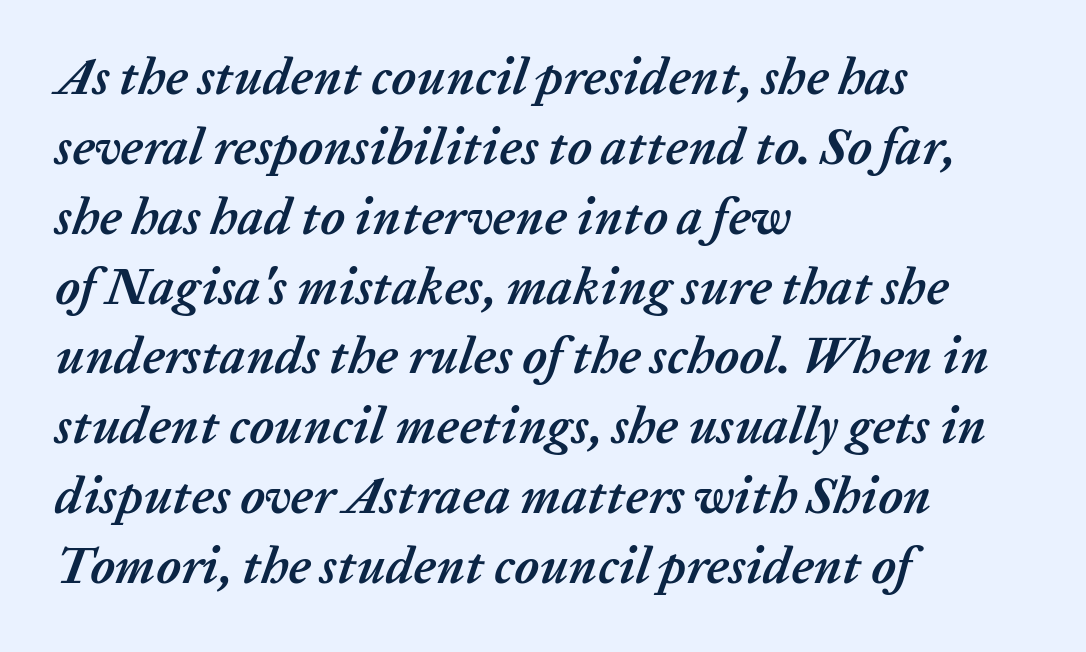
Q: Is the text bold? A: Yes.
Q: Is the text italic (slanted)? A: Yes, it leans right by about 20 degrees.
Q: Is the text underlined? A: No.
Q: How is the paragraph aligned? A: Left-aligned.
Q: Is the spacing between letters normal or unusually wide? A: Normal.
Q: Is the spacing between lines tight, normal or loose? A: Normal.
Q: Width (condensed, normal, or wide)? A: Normal.
Q: Stroke contrast? A: Low.
Q: x-height? A: Medium.
Q: Monospaced? A: No.
